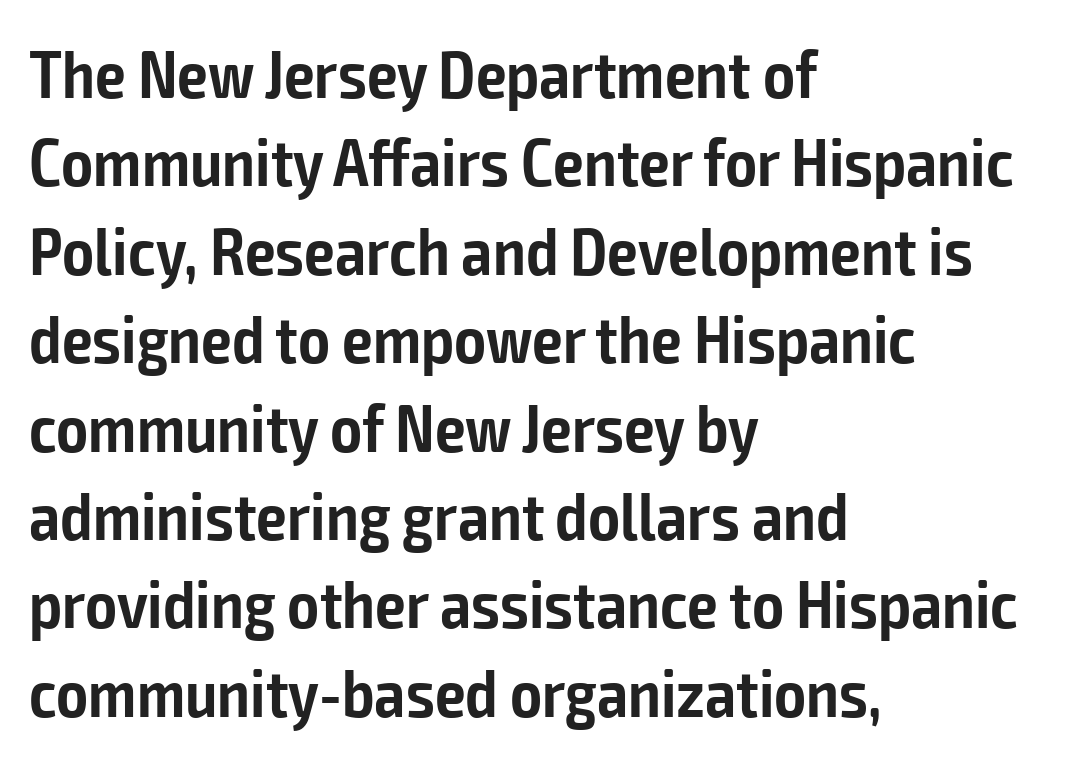
Whoever set this chose a conventional vertical rhythm. No feet cap the strokes, marking this as sans-serif type. The letters stand upright; this is a roman face. Do the characters align in a grid? No, the font is proportional.
